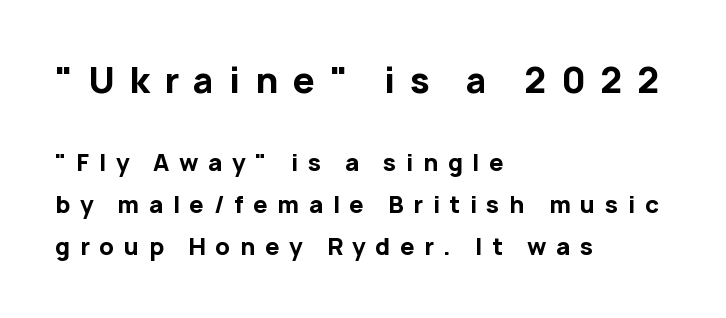
{"serif": "no", "italic": "no", "bold": "yes", "weight": "bold", "width": "normal", "stroke_contrast": "low", "x_height": "medium", "monospaced": "no", "underline": "no", "align": "left", "line_spacing_ratio": 1.81, "letter_spacing": "wide", "letter_spacing_em": 0.42, "larger_block": "first", "size_ratio": 1.52, "glyph_px": 35}
